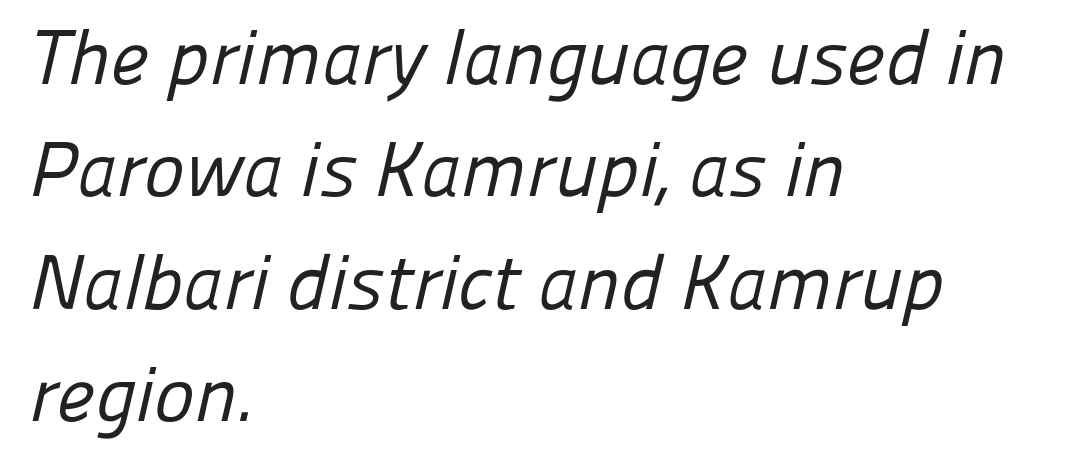
{"serif": "no", "bold": "no", "weight": "regular", "width": "normal", "stroke_contrast": "low", "x_height": "medium", "monospaced": "no", "underline": "no", "align": "left", "line_spacing": "normal", "line_spacing_ratio": 1.46, "letter_spacing": "normal", "letter_spacing_em": 0.0, "glyph_px": 77}
